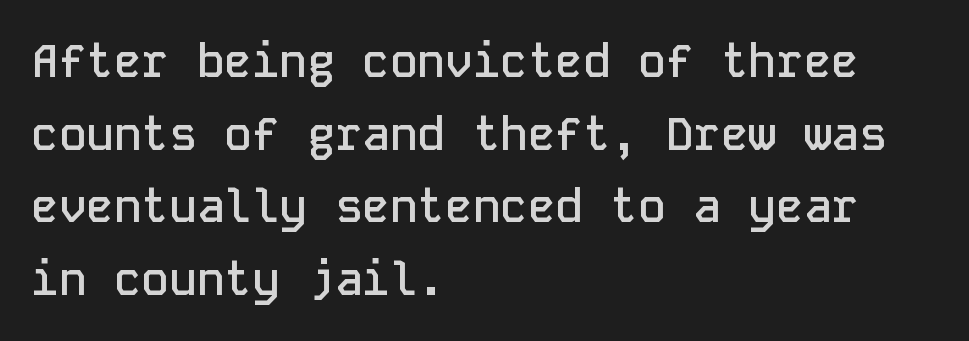
The image shows 46 px semibold sans-serif type, upright, monospaced; set left-aligned, normal line spacing (1.58x), normal letter spacing, not underlined; low stroke contrast and a medium x-height.
